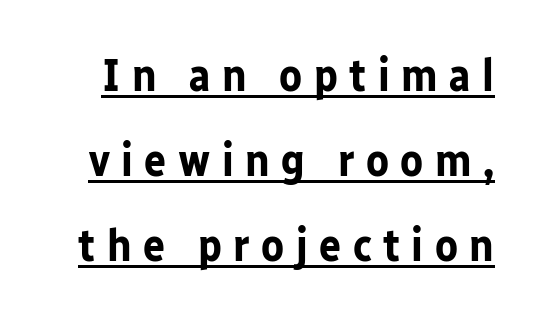
The image shows 46 px bold sans-serif type, upright; set line spacing 1.85x, unusually wide letter spacing (+0.25 em), underlined; low stroke contrast and a medium x-height.
